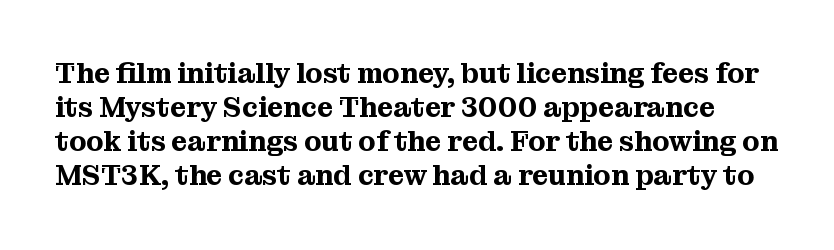
The image shows 28 px serif type, upright; set line spacing 1.22x, normal letter spacing, not underlined; medium stroke contrast and a medium x-height.
